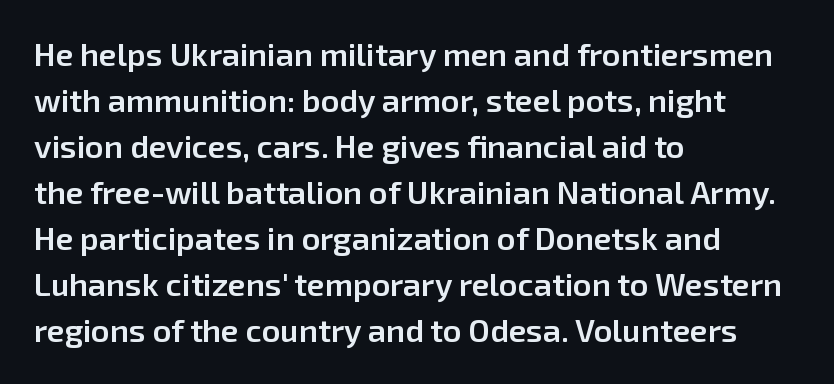
The image shows 32 px semibold sans-serif type, upright; set left-aligned, normal line spacing (1.44x), normal letter spacing, not underlined; low stroke contrast and a medium x-height.
